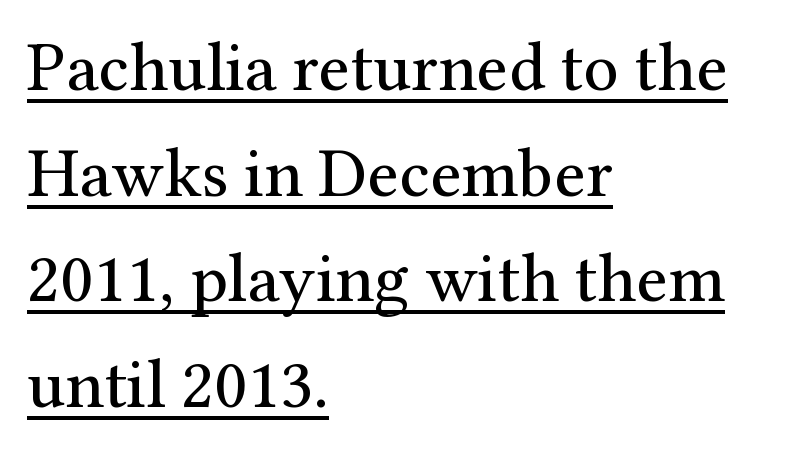
{"serif": "yes", "italic": "no", "bold": "no", "weight": "regular", "width": "normal", "stroke_contrast": "medium", "x_height": "medium", "monospaced": "no", "underline": "yes", "align": "left", "line_spacing": "normal", "line_spacing_ratio": 1.51, "letter_spacing": "normal", "letter_spacing_em": 0.0, "glyph_px": 70}
